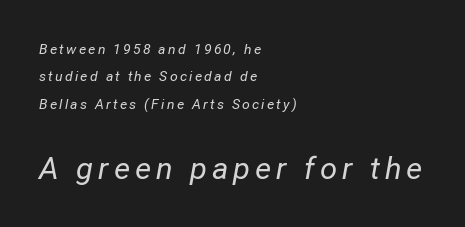
{"italic": "yes", "lean": "right", "slant_degrees": 12, "bold": "no", "weight": "regular", "width": "normal", "stroke_contrast": "low", "x_height": "medium", "monospaced": "no", "underline": "no", "align": "left", "line_spacing": "loose", "line_spacing_ratio": 1.95, "larger_block": "second", "size_ratio": 2.21, "glyph_px": 31}
